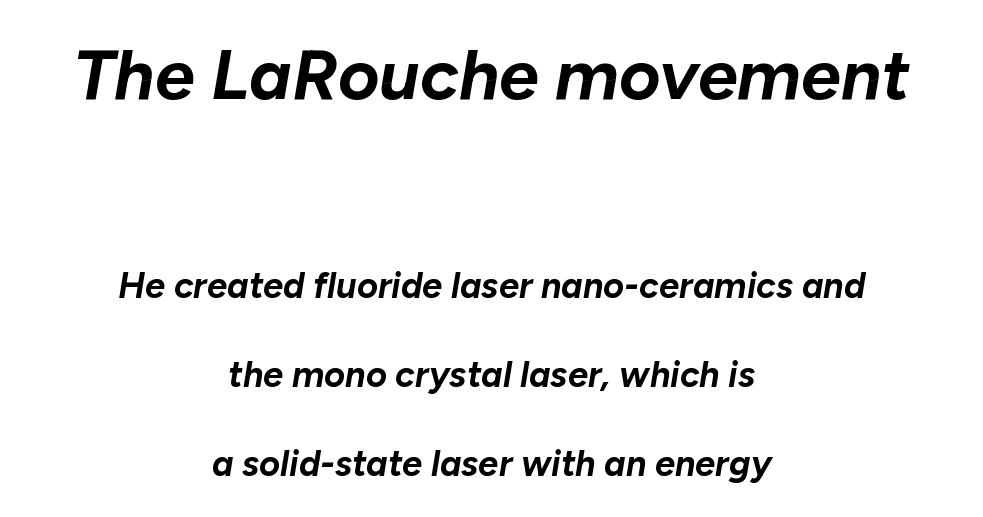
{"italic": "yes", "lean": "right", "slant_degrees": 10, "bold": "yes", "weight": "bold", "width": "normal", "stroke_contrast": "low", "x_height": "medium", "monospaced": "no", "underline": "no", "align": "center", "line_spacing": "loose", "line_spacing_ratio": 2.47, "letter_spacing": "normal", "letter_spacing_em": 0.0, "larger_block": "first", "size_ratio": 1.97, "glyph_px": 71}
